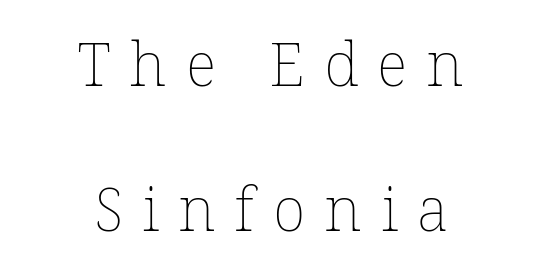
Compared with a flush-left layout, this one balances lines on the center instead. You could fit nearly another row in the gap between these rows. The gap between lines stays unmarked. Ascenders rise straight up at ninety degrees.
